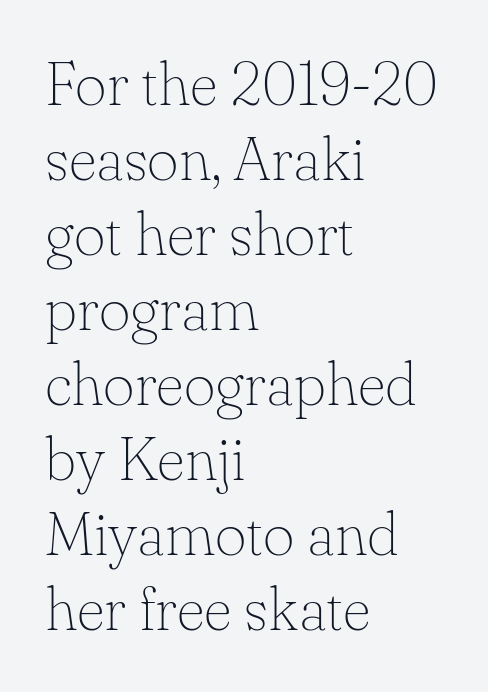
{"serif": "yes", "italic": "no", "bold": "no", "weight": "thin", "width": "normal", "stroke_contrast": "low", "x_height": "small", "monospaced": "no", "underline": "no", "align": "left", "line_spacing_ratio": 1.23, "letter_spacing": "normal", "letter_spacing_em": 0.0, "glyph_px": 61}
